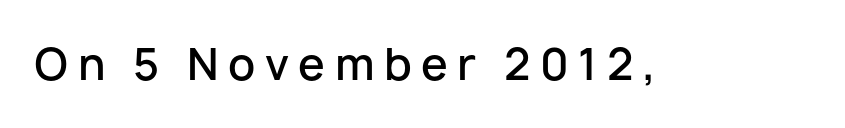
Q: Is the text bold? A: Semi-bold.
Q: Is the text italic (slanted)? A: No, it is upright.
Q: Is the typeface a serif or a sans-serif typeface? A: Sans-serif.
Q: Is the text underlined? A: No.
Q: Is the spacing between letters normal or unusually wide? A: Unusually wide.
Q: Width (condensed, normal, or wide)? A: Normal.
Q: Stroke contrast? A: Low.
Q: x-height? A: Medium.
Q: Monospaced? A: No.
